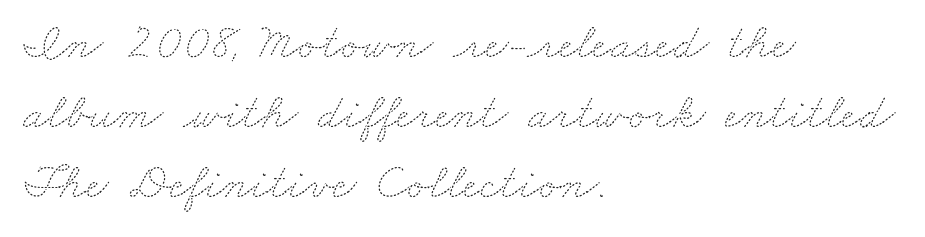
What's the leading like? Ordinary, nothing unusual. No extra tracking has been applied to these lines. The lines in this sample share a left origin and differ only in where they stop. The typeface has the unassuming heft of standard copy or less. These lines are rendered in a variable-pitch font. The words here are not underlined.
